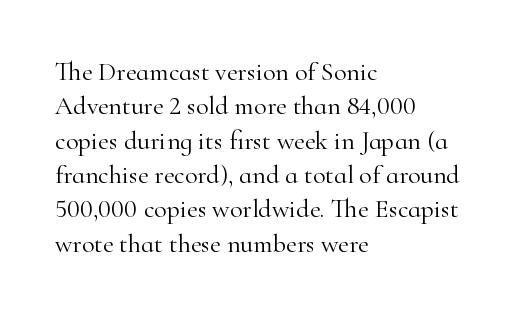
{"italic": "no", "bold": "no", "underline": "no", "align": "left", "line_spacing": "normal", "line_spacing_ratio": 1.32, "letter_spacing": "normal", "letter_spacing_em": 0.0, "glyph_px": 26}
